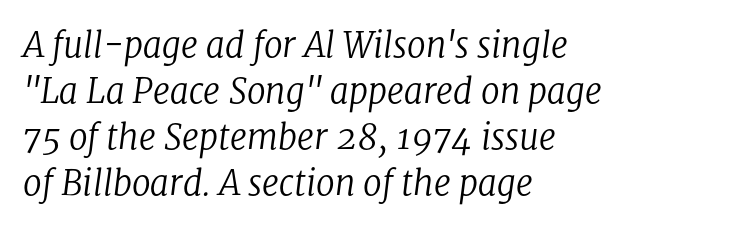
{"serif": "yes", "italic": "yes", "lean": "right", "slant_degrees": 8, "bold": "no", "weight": "regular", "width": "normal", "stroke_contrast": "low", "x_height": "medium", "monospaced": "no", "underline": "no", "align": "left", "line_spacing": "normal", "line_spacing_ratio": 1.35, "letter_spacing": "normal", "letter_spacing_em": 0.0, "glyph_px": 34}
